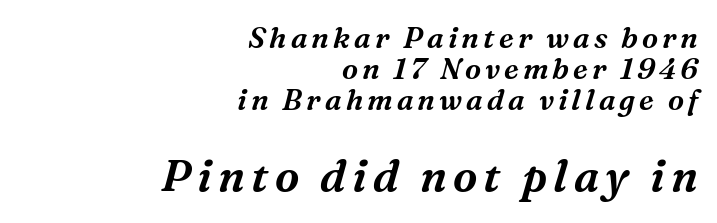
Q: Is the text italic (slanted)? A: Yes, it leans right by about 16 degrees.
Q: Is the typeface a serif or a sans-serif typeface? A: Serif.
Q: Is the text underlined? A: No.
Q: How is the paragraph aligned? A: Right-aligned.
Q: Is the spacing between lines tight, normal or loose? A: Tight.
Q: Which block of text is set in a larger size, the first (top) or the second (bottom)? A: The second (bottom) one.
Q: Width (condensed, normal, or wide)? A: Normal.
Q: Stroke contrast? A: Medium.
Q: x-height? A: Medium.
Q: Monospaced? A: No.
